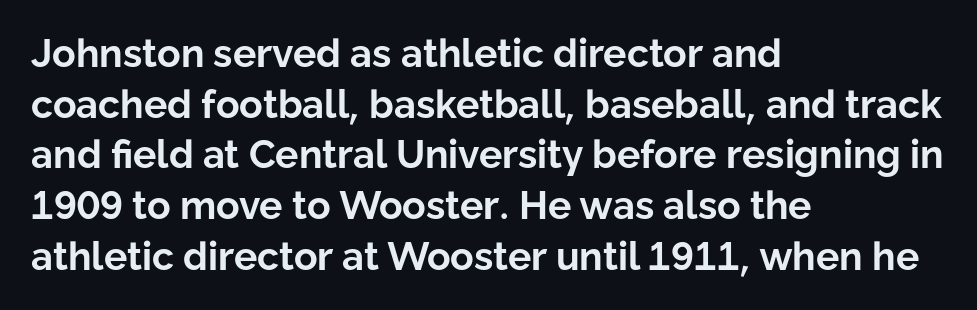
{"serif": "no", "italic": "no", "bold": "yes", "weight": "bold", "width": "normal", "stroke_contrast": "low", "x_height": "medium", "monospaced": "no", "underline": "no", "align": "left", "line_spacing": "normal", "line_spacing_ratio": 1.3, "letter_spacing": "normal", "letter_spacing_em": 0.0, "glyph_px": 39}
